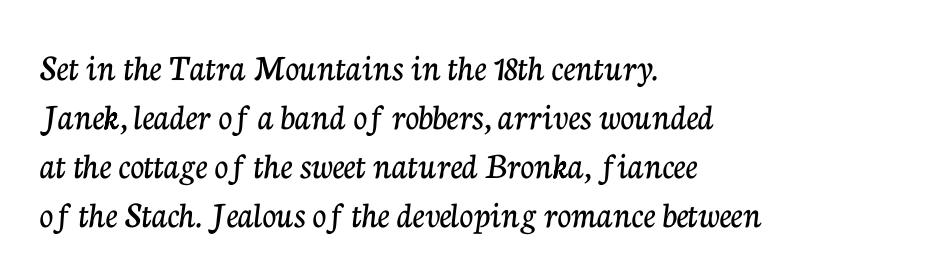
{"serif": "yes", "width": "normal", "stroke_contrast": "low", "x_height": "medium", "monospaced": "no", "underline": "no", "align": "left", "line_spacing": "normal", "line_spacing_ratio": 1.29, "letter_spacing": "normal", "letter_spacing_em": 0.0, "glyph_px": 38}
